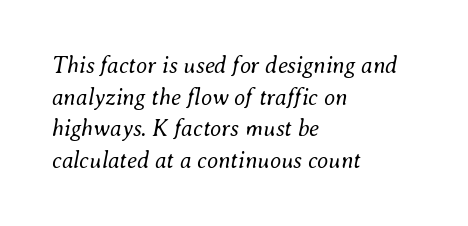
The image shows 23 px text type, italic (leaning right); set left-aligned, normal line spacing (1.37x), normal letter spacing, not underlined.
